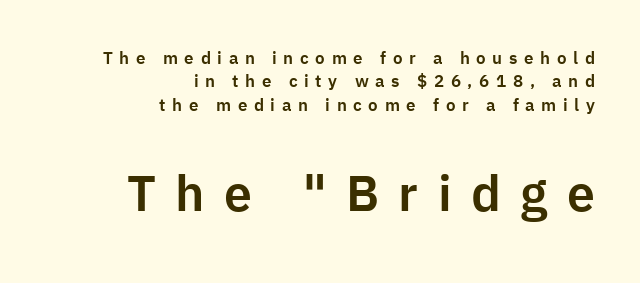
The image shows 50 px sans-serif type, upright; set right-aligned, normal line spacing (1.37x), unusually wide letter spacing (+0.39 em), not underlined; the second (bottom) block is 2.94x larger; low stroke contrast and a medium x-height.
